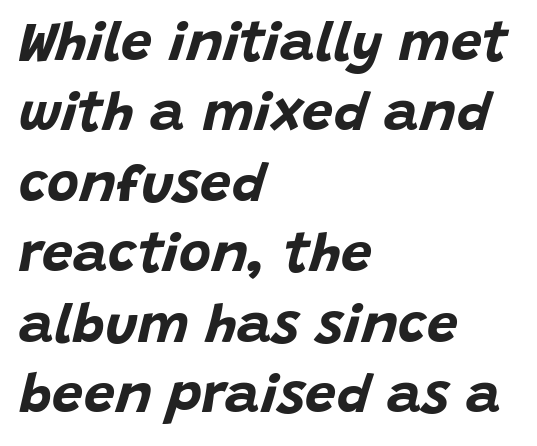
The image shows 55 px bold type, italic (leaning right); set left-aligned, normal line spacing (1.28x), normal letter spacing, not underlined; low stroke contrast and a large x-height.
